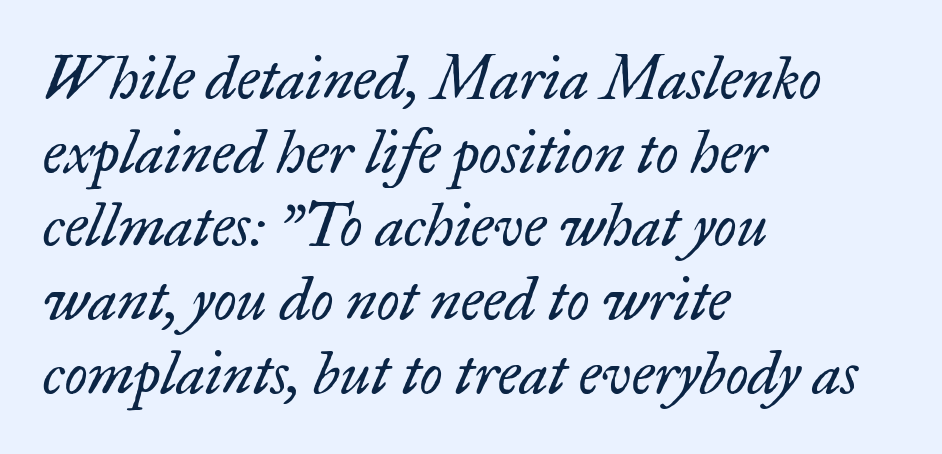
The image shows 59 px regular-weight serif type, italic (leaning right); set left-aligned, normal line spacing (1.25x), normal letter spacing, not underlined; low stroke contrast and a small x-height.
